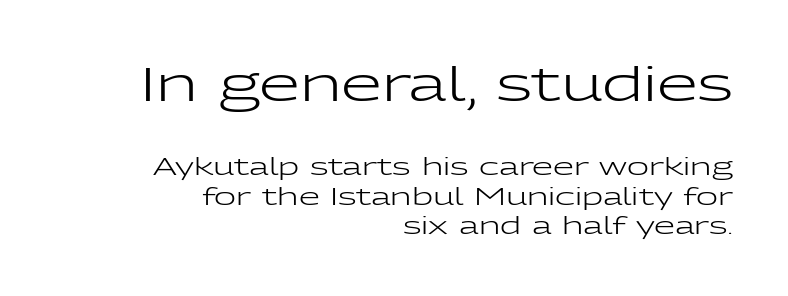
{"serif": "no", "italic": "no", "bold": "no", "weight": "regular", "width": "wide", "stroke_contrast": "low", "x_height": "medium", "monospaced": "no", "underline": "no", "align": "right", "line_spacing_ratio": 1.24, "letter_spacing": "normal", "letter_spacing_em": 0.0, "larger_block": "first", "size_ratio": 1.96, "glyph_px": 47}
